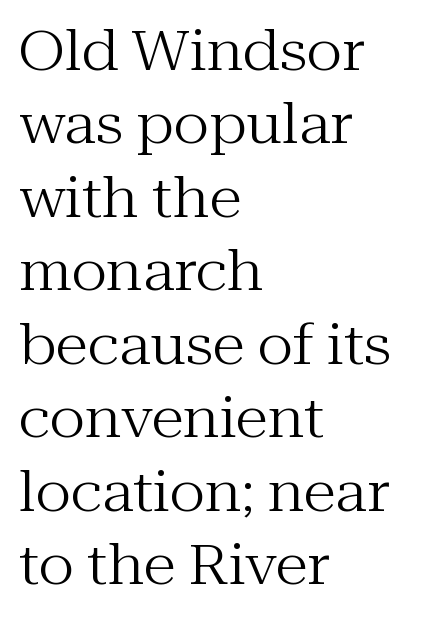
{"serif": "yes", "italic": "no", "bold": "no", "weight": "regular", "width": "normal", "stroke_contrast": "medium", "x_height": "medium", "monospaced": "no", "underline": "no", "align": "left", "line_spacing": "normal", "line_spacing_ratio": 1.36, "letter_spacing": "normal", "letter_spacing_em": 0.0, "glyph_px": 54}
